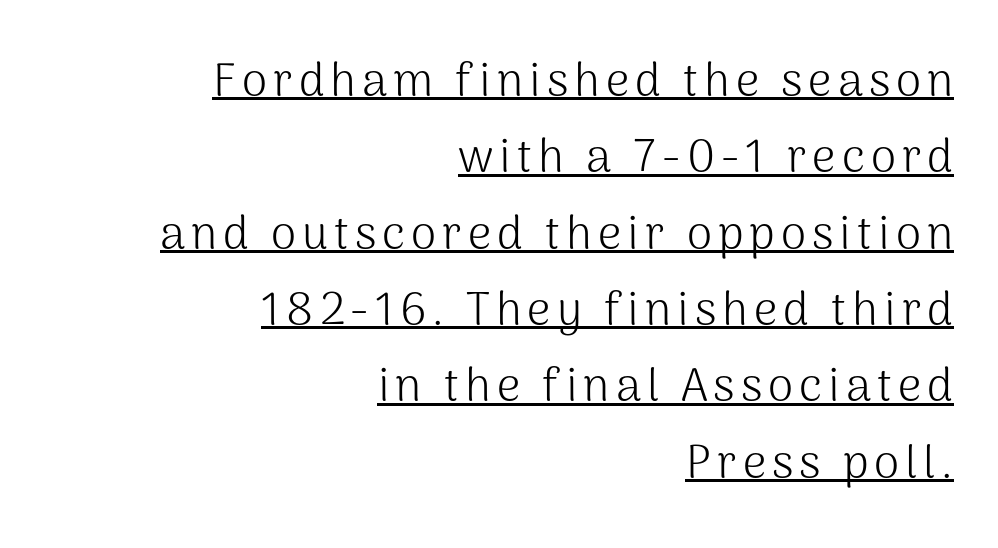
Q: Is the text bold? A: No.
Q: Is the text italic (slanted)? A: No, it is upright.
Q: Is the typeface a serif or a sans-serif typeface? A: Sans-serif.
Q: Is the text underlined? A: Yes.
Q: How is the paragraph aligned? A: Right-aligned.
Q: Is the spacing between lines tight, normal or loose? A: Normal.
Q: Width (condensed, normal, or wide)? A: Normal.
Q: Stroke contrast? A: Medium.
Q: x-height? A: Medium.
Q: Monospaced? A: No.
